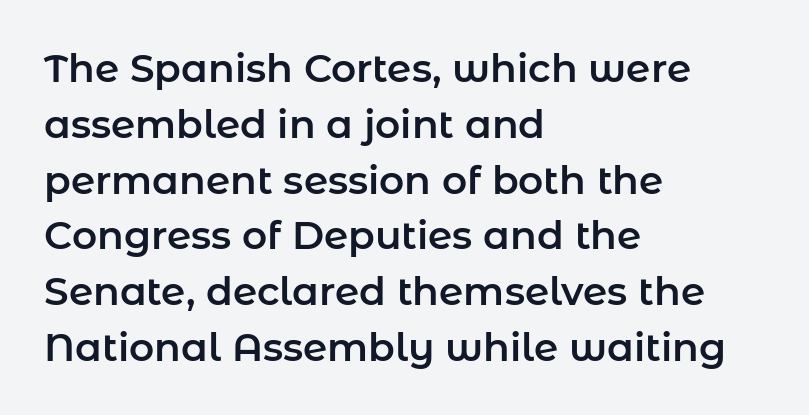
The image shows 39 px sans-serif type, upright; set left-aligned, normal line spacing (1.43x), normal letter spacing, not underlined; low stroke contrast and a medium x-height.
